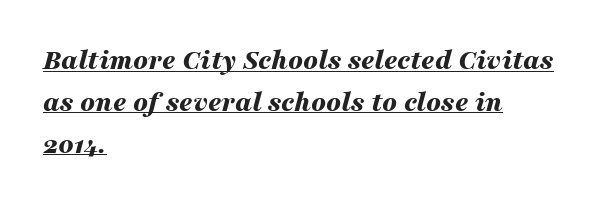
Q: Is the text bold? A: Yes.
Q: Is the text italic (slanted)? A: Yes, it leans right by about 16 degrees.
Q: Is the text underlined? A: Yes.
Q: How is the paragraph aligned? A: Left-aligned.
Q: Is the spacing between letters normal or unusually wide? A: Normal.
Q: Is the spacing between lines tight, normal or loose? A: Normal.
Q: Width (condensed, normal, or wide)? A: Wide.
Q: Stroke contrast? A: Medium.
Q: x-height? A: Medium.
Q: Monospaced? A: No.
